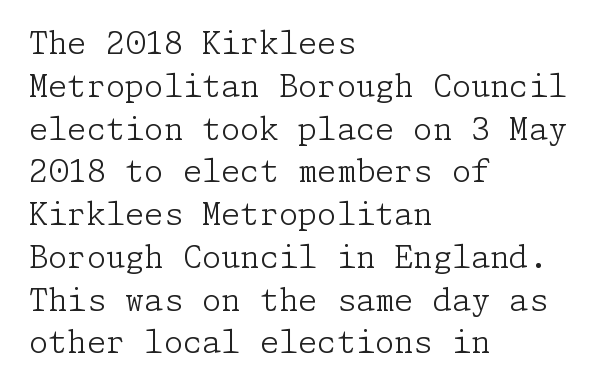
{"serif": "yes", "italic": "no", "bold": "no", "weight": "light", "width": "normal", "stroke_contrast": "low", "x_height": "medium", "underline": "no", "align": "left", "line_spacing": "normal", "line_spacing_ratio": 1.38, "letter_spacing": "normal", "letter_spacing_em": 0.0, "glyph_px": 31}
